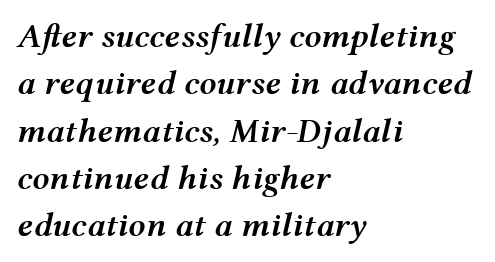
The image shows 34 px semibold, wide type, italic (leaning right); set left-aligned, normal line spacing (1.39x), normal letter spacing, not underlined; medium stroke contrast and a medium x-height.
